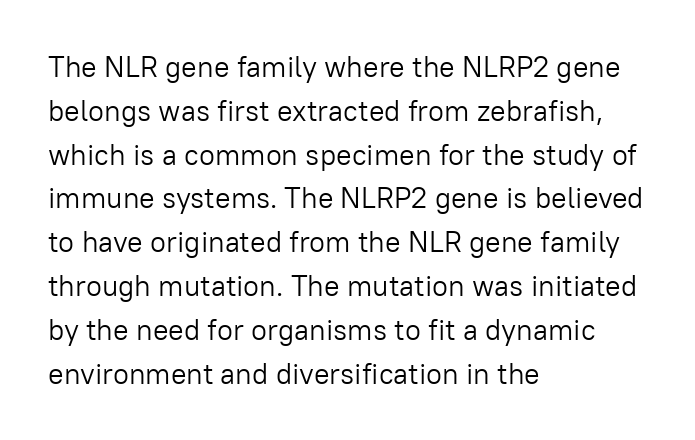
{"serif": "no", "italic": "no", "bold": "no", "weight": "light", "width": "normal", "stroke_contrast": "low", "x_height": "medium", "monospaced": "no", "underline": "no", "align": "left", "line_spacing": "normal", "line_spacing_ratio": 1.51, "letter_spacing": "normal", "letter_spacing_em": 0.0, "glyph_px": 29}
